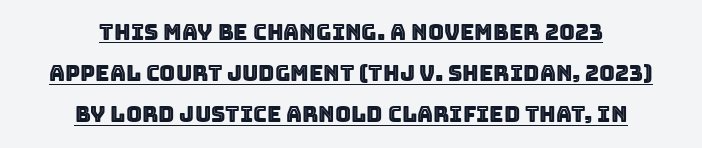
Q: Is the text italic (slanted)? A: No, it is upright.
Q: Is the text underlined? A: Yes.
Q: How is the paragraph aligned? A: Centered.
Q: Is the spacing between letters normal or unusually wide? A: Normal.
